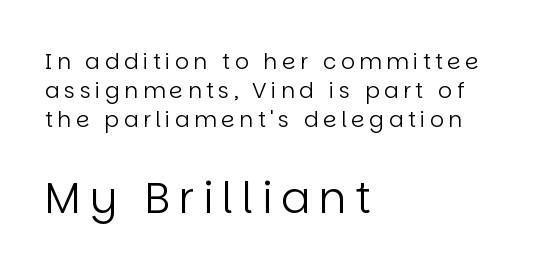
Q: Is the text bold? A: No.
Q: Is the text italic (slanted)? A: No, it is upright.
Q: Is the typeface a serif or a sans-serif typeface? A: Sans-serif.
Q: Is the text underlined? A: No.
Q: How is the paragraph aligned? A: Left-aligned.
Q: Is the spacing between letters normal or unusually wide? A: Unusually wide.
Q: Is the spacing between lines tight, normal or loose? A: Normal.
Q: Which block of text is set in a larger size, the first (top) or the second (bottom)? A: The second (bottom) one.
Q: Width (condensed, normal, or wide)? A: Normal.
Q: Stroke contrast? A: Low.
Q: x-height? A: Large.
Q: Monospaced? A: No.
